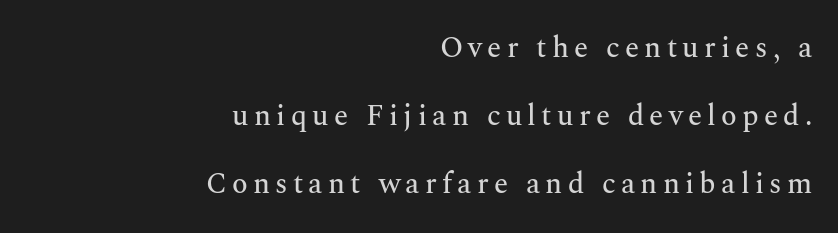
{"serif": "yes", "italic": "no", "width": "normal", "stroke_contrast": "medium", "x_height": "medium", "monospaced": "no", "underline": "no", "align": "right", "line_spacing": "loose", "line_spacing_ratio": 2.34, "glyph_px": 29}
